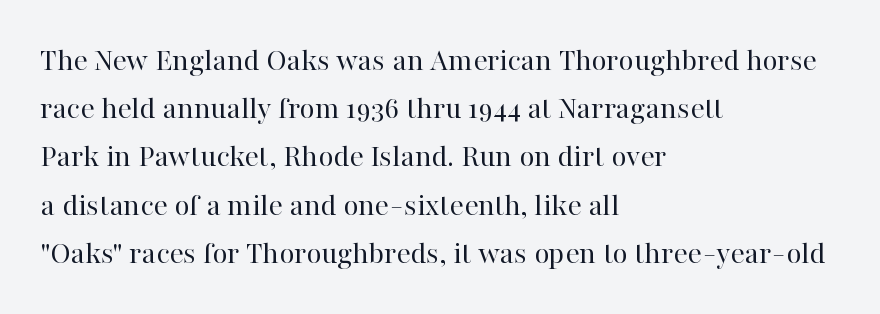
This is serif lettering, the kind often seen in printed books. Each line starts at the same left margin while the right side varies. The letters stand straight up with perfectly vertical stems. Tracking here is standard; glyphs follow each other at the usual distance. Is this a fixed-width face? No — the glyphs have proportional, varying widths. Line spacing here is normal.
